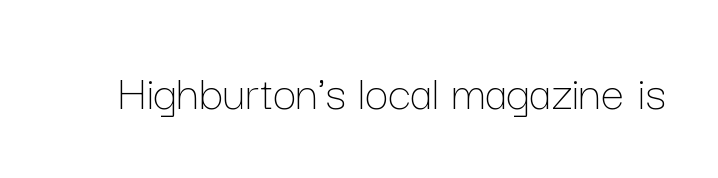
Q: Is the text bold? A: No.
Q: Is the text italic (slanted)? A: No, it is upright.
Q: Is the text underlined? A: No.
Q: Is the spacing between letters normal or unusually wide? A: Normal.
Q: Width (condensed, normal, or wide)? A: Normal.
Q: Stroke contrast? A: Low.
Q: x-height? A: Medium.
Q: Monospaced? A: No.
